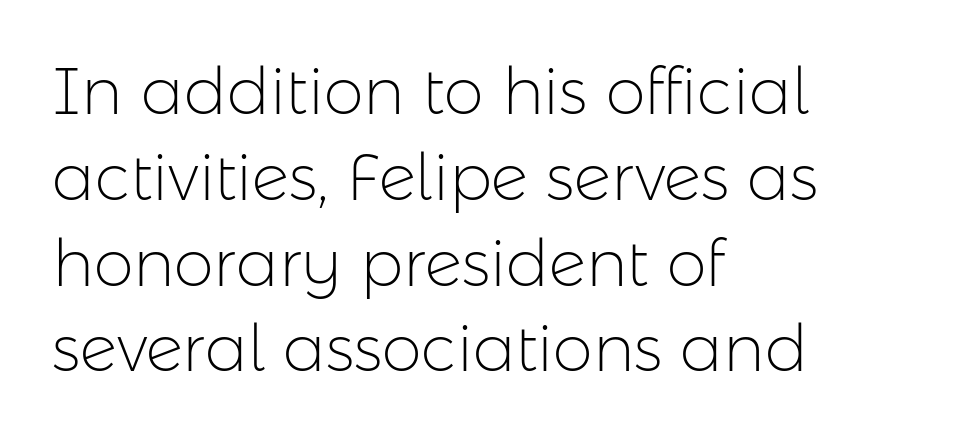
{"serif": "no", "italic": "no", "bold": "no", "weight": "light", "width": "normal", "stroke_contrast": "low", "x_height": "medium", "monospaced": "no", "underline": "no", "align": "left", "line_spacing": "normal", "line_spacing_ratio": 1.34, "letter_spacing": "normal", "letter_spacing_em": 0.0, "glyph_px": 64}
